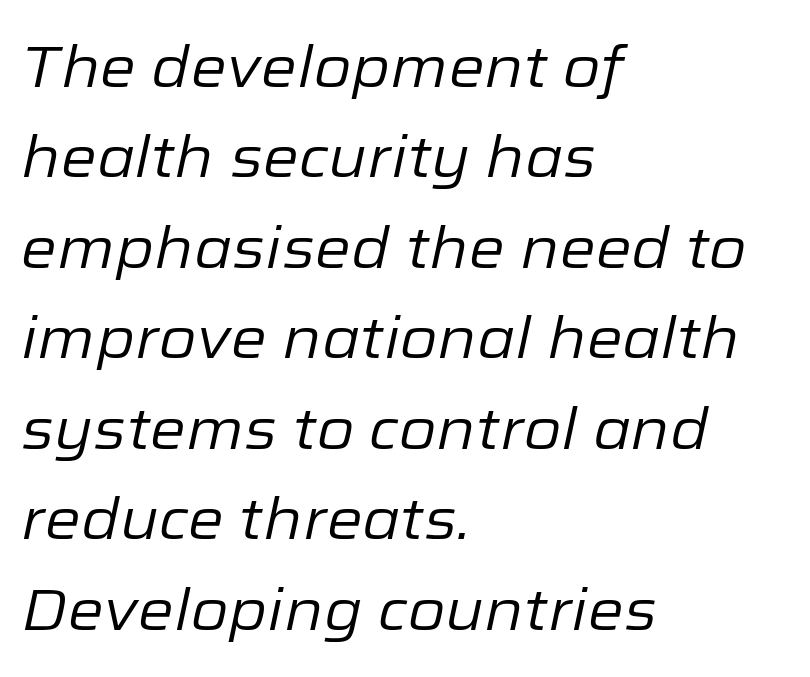
{"italic": "yes", "lean": "right", "slant_degrees": 12, "bold": "no", "weight": "regular", "width": "normal", "stroke_contrast": "low", "x_height": "medium", "monospaced": "no", "underline": "no", "align": "left", "line_spacing": "normal", "line_spacing_ratio": 1.56, "letter_spacing": "normal", "letter_spacing_em": 0.0, "glyph_px": 58}
